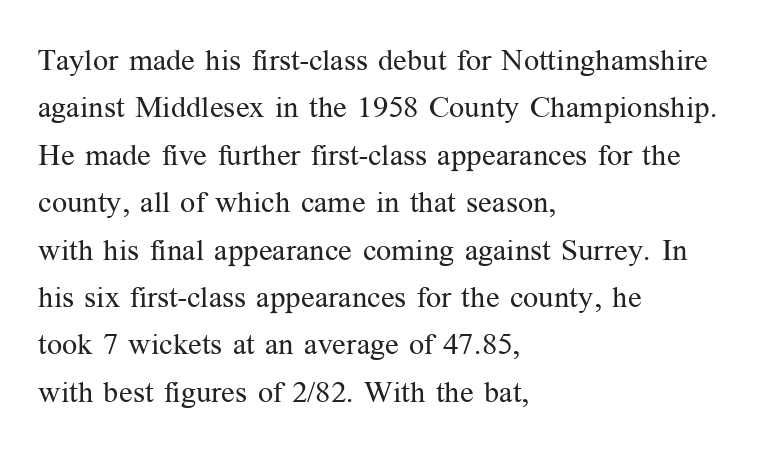
These lines are rendered in a variable-pitch font. These lines sit exactly where default settings would place them. Compared with typical body copy, the letter spacing here is the same. These lines stack with their left ends in a neat column.
